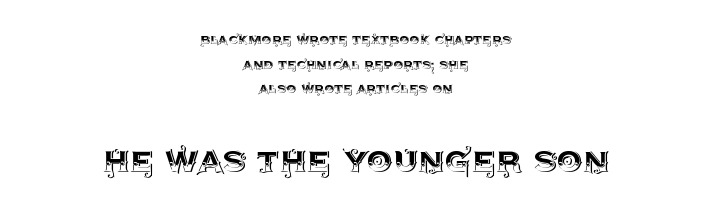
A centered setting, common on invitations and titles, is used for this passage. One glance says typical: line gaps are just what's usual. Inter-character spacing is left at the font's built-in metrics. If you drew a line through each stem, it would be perfectly vertical.
